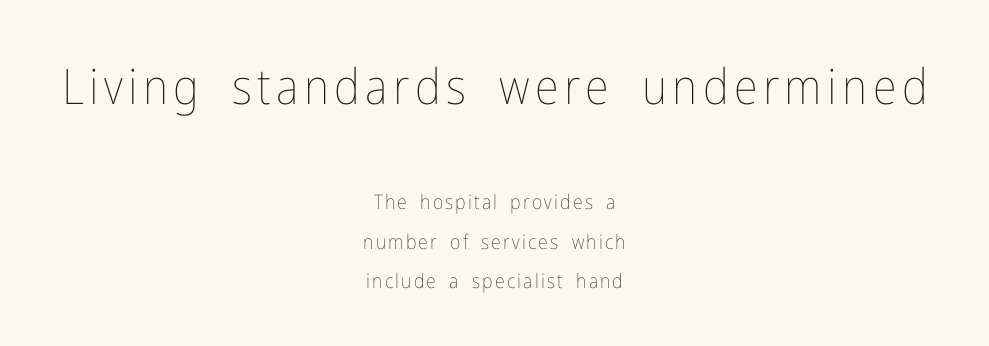
{"italic": "no", "bold": "no", "weight": "thin", "width": "condensed", "stroke_contrast": "low", "x_height": "medium", "monospaced": "no", "underline": "no", "align": "center", "line_spacing": "loose", "line_spacing_ratio": 1.98, "larger_block": "first", "size_ratio": 2.45, "glyph_px": 49}
